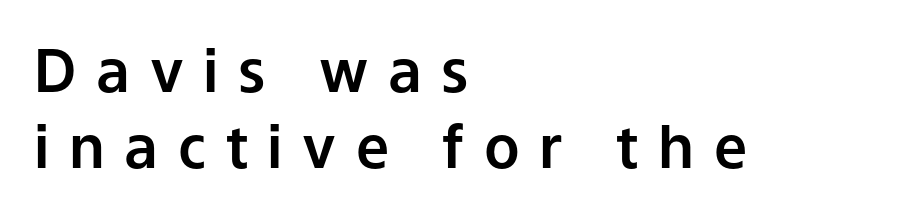
Reading down the block, your eye returns to a fixed left position each line. Letter spacing: wide. This is the regular roman posture of the typeface. This rendering employs a face without finishing strokes, i.e., a sans-serif. Baseline-to-baseline distance is the conventional proportion of letter height.
